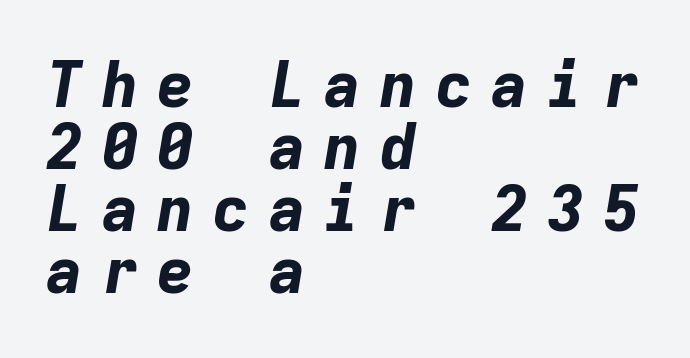
{"italic": "yes", "lean": "right", "slant_degrees": 9, "bold": "yes", "weight": "bold", "width": "normal", "stroke_contrast": "low", "x_height": "medium", "monospaced": "yes", "underline": "no", "align": "left", "line_spacing": "tight", "line_spacing_ratio": 0.97, "letter_spacing": "wide", "letter_spacing_em": 0.27, "glyph_px": 64}
